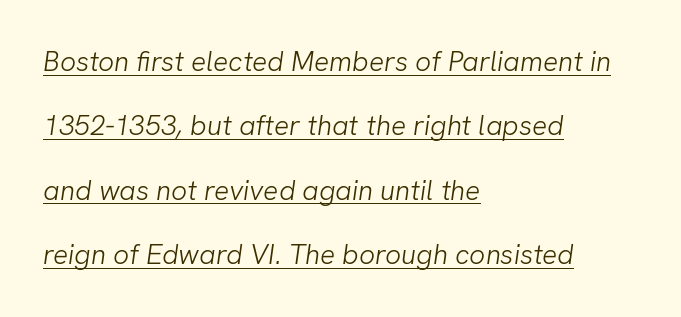
The image shows 28 px light sans-serif type; set left-aligned, loose line spacing (2.3x), normal letter spacing, underlined; low stroke contrast and a medium x-height.
